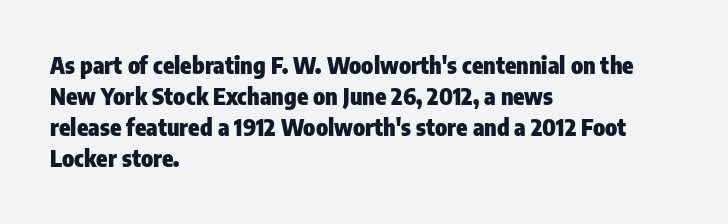
Caption: bold face, heavy strokes. Compared with typical body copy, the letter spacing here is the same. Line starts are locked; line ends wander. The axis of the letterforms is exactly vertical.
